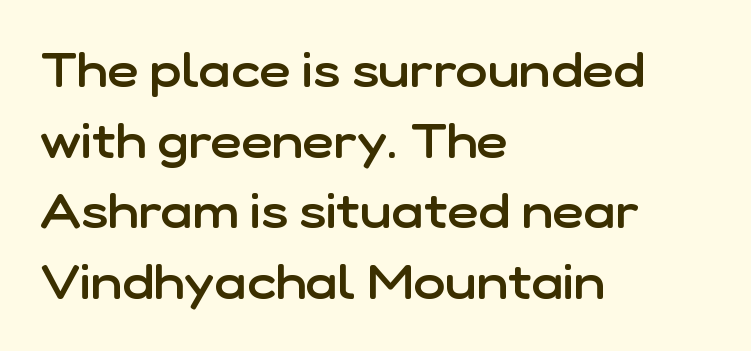
{"serif": "no", "italic": "no", "bold": "semi", "weight": "semibold", "width": "normal", "stroke_contrast": "low", "x_height": "medium", "monospaced": "no", "underline": "no", "align": "left", "line_spacing": "normal", "line_spacing_ratio": 1.47, "letter_spacing": "normal", "letter_spacing_em": 0.0, "glyph_px": 48}
